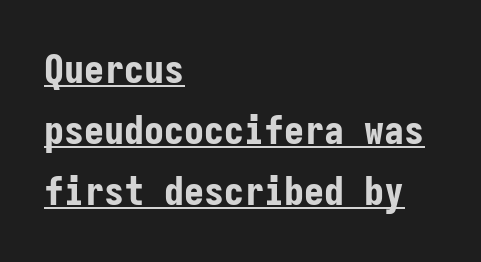
Q: Is the text bold? A: Yes.
Q: Is the text italic (slanted)? A: No, it is upright.
Q: Is the typeface a serif or a sans-serif typeface? A: Sans-serif.
Q: Is the text underlined? A: Yes.
Q: How is the paragraph aligned? A: Left-aligned.
Q: Is the spacing between letters normal or unusually wide? A: Normal.
Q: Is the spacing between lines tight, normal or loose? A: Normal.
Q: Width (condensed, normal, or wide)? A: Condensed.
Q: Stroke contrast? A: Low.
Q: x-height? A: Medium.
Q: Monospaced? A: Yes.
